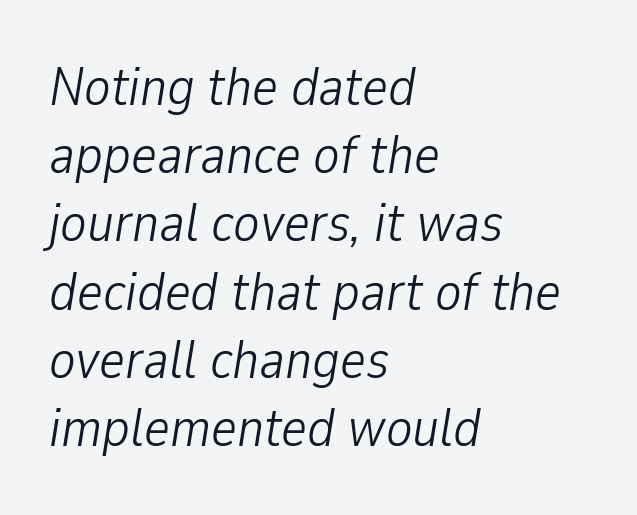
Q: Is the text bold? A: No.
Q: Is the text italic (slanted)? A: Yes, it leans right by about 9 degrees.
Q: Is the text underlined? A: No.
Q: How is the paragraph aligned? A: Left-aligned.
Q: Is the spacing between letters normal or unusually wide? A: Normal.
Q: Width (condensed, normal, or wide)? A: Condensed.
Q: Stroke contrast? A: Low.
Q: x-height? A: Medium.
Q: Monospaced? A: No.
